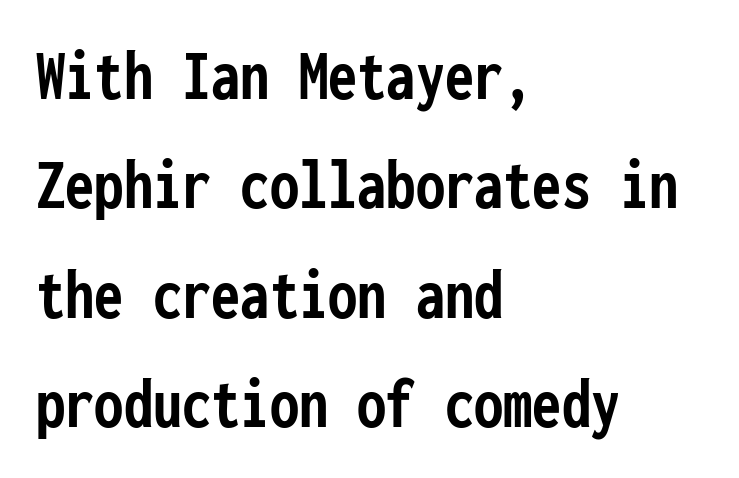
{"serif": "no", "italic": "no", "bold": "yes", "weight": "semibold", "width": "condensed", "stroke_contrast": "low", "x_height": "medium", "monospaced": "yes", "underline": "no", "align": "left", "line_spacing": "normal", "line_spacing_ratio": 1.5, "letter_spacing": "normal", "letter_spacing_em": 0.0, "glyph_px": 73}
